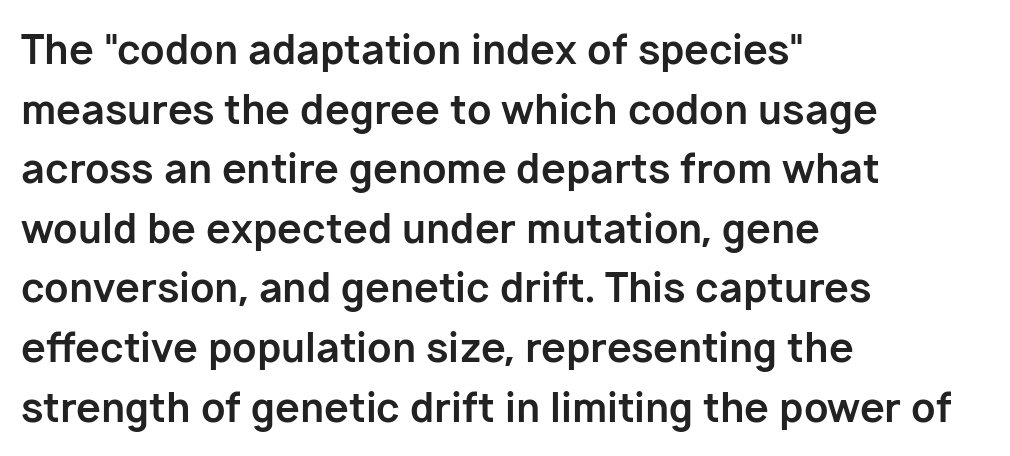
{"serif": "no", "italic": "no", "bold": "yes", "weight": "bold", "width": "normal", "stroke_contrast": "low", "x_height": "medium", "monospaced": "no", "underline": "no", "align": "left", "line_spacing": "normal", "line_spacing_ratio": 1.49, "letter_spacing": "normal", "letter_spacing_em": 0.0, "glyph_px": 40}
